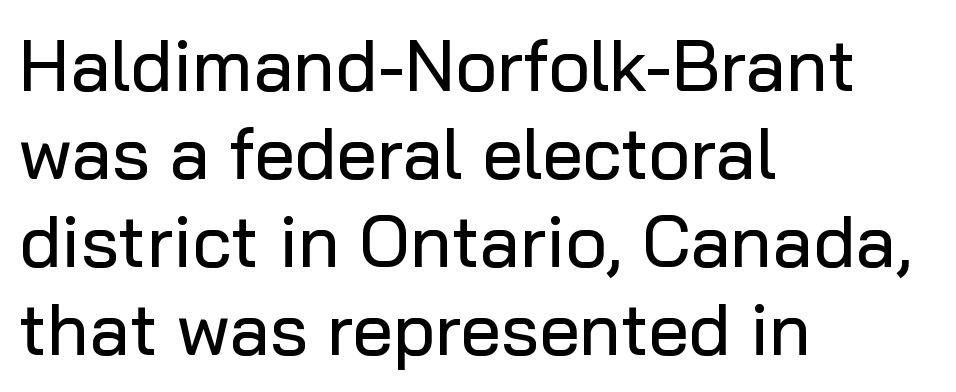
Q: Is the text italic (slanted)? A: No, it is upright.
Q: Is the typeface a serif or a sans-serif typeface? A: Sans-serif.
Q: Is the text underlined? A: No.
Q: How is the paragraph aligned? A: Left-aligned.
Q: Is the spacing between letters normal or unusually wide? A: Normal.
Q: Width (condensed, normal, or wide)? A: Normal.
Q: Stroke contrast? A: Low.
Q: x-height? A: Medium.
Q: Monospaced? A: No.
